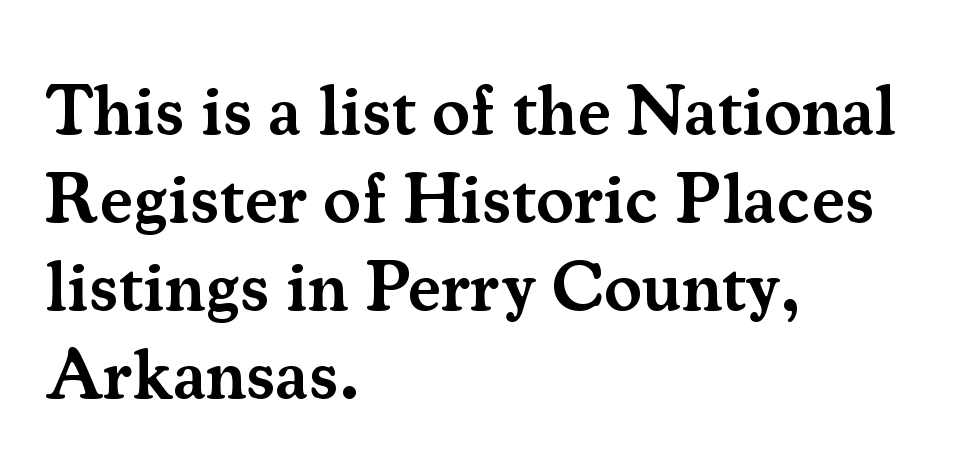
Q: Is the text bold? A: Semi-bold.
Q: Is the text italic (slanted)? A: No, it is upright.
Q: Is the typeface a serif or a sans-serif typeface? A: Serif.
Q: Is the text underlined? A: No.
Q: How is the paragraph aligned? A: Left-aligned.
Q: Is the spacing between letters normal or unusually wide? A: Normal.
Q: Width (condensed, normal, or wide)? A: Normal.
Q: Stroke contrast? A: Medium.
Q: x-height? A: Small.
Q: Monospaced? A: No.
